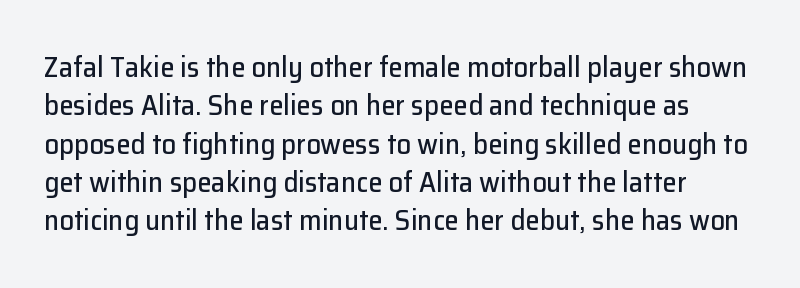
The image shows 29 px sans-serif type, upright; set normal line spacing (1.32x), normal letter spacing, not underlined; low stroke contrast and a medium x-height.
